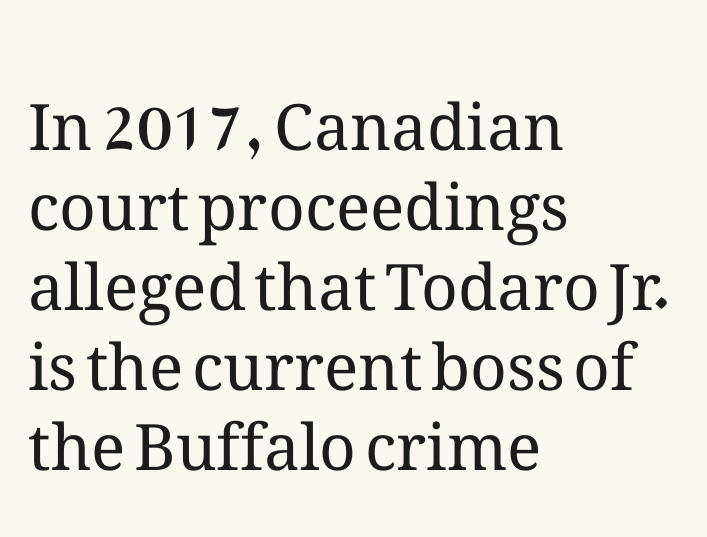
A roman cut, with each character standing at attention. Vertical stems look standard width or narrower in stroke. This sample keeps an unexceptional amount of space between lines. A student would call this left alignment; a typographer would say flush left, rag right. The rendering uses natural spacing where letterforms have individual widths. Anything drawn beneath the words? Only blank space.
